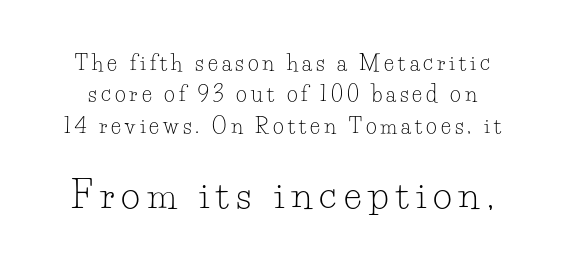
The image shows 37 px light serif type, upright; set normal line spacing (1.49x), not underlined; the second (bottom) block is 1.76x larger; low stroke contrast and a small x-height.
